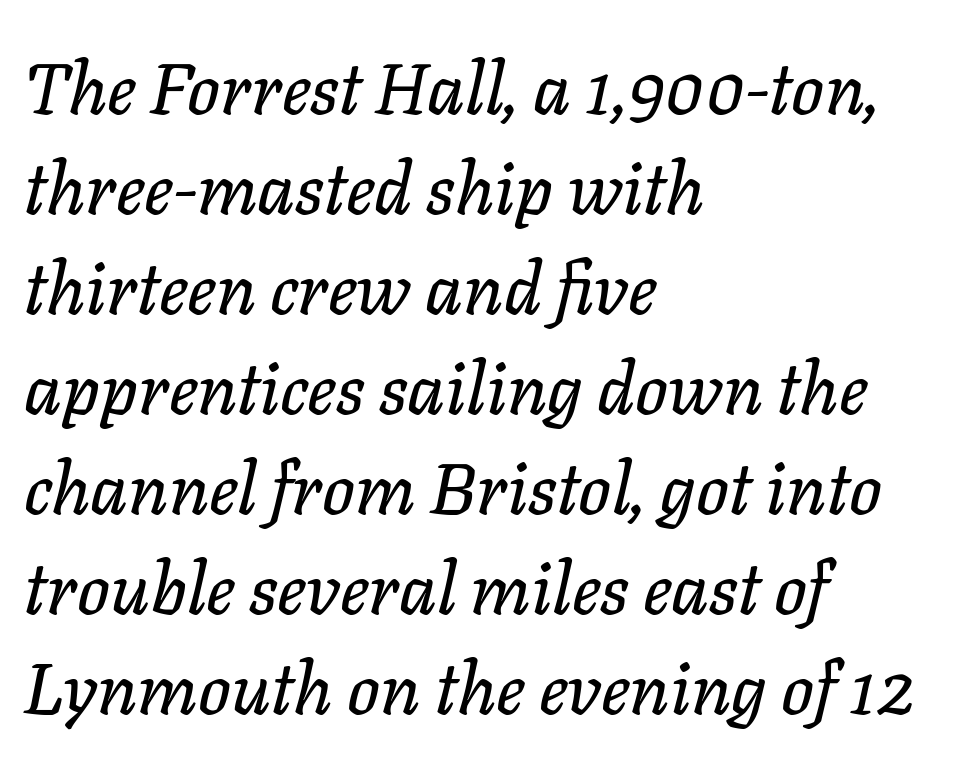
Q: Is the text italic (slanted)? A: Yes, it leans right by about 11 degrees.
Q: Is the text underlined? A: No.
Q: How is the paragraph aligned? A: Left-aligned.
Q: Is the spacing between letters normal or unusually wide? A: Normal.
Q: Is the spacing between lines tight, normal or loose? A: Normal.
Q: Width (condensed, normal, or wide)? A: Normal.
Q: Stroke contrast? A: Low.
Q: x-height? A: Medium.
Q: Monospaced? A: No.
